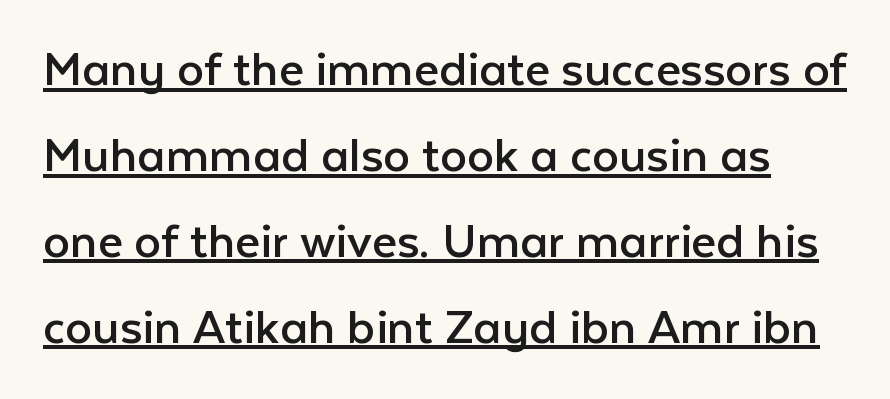
The image shows 54 px regular-weight sans-serif type, upright; set normal line spacing (1.59x), normal letter spacing, underlined; low stroke contrast and a medium x-height.
